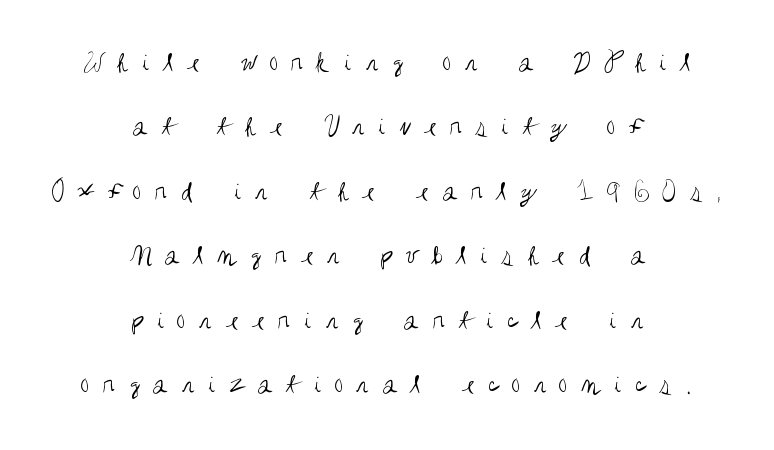
You could not count columns in this text — the font is proportionally spaced. A typesetter would label this face a sans. Does the leading feel generous? Absolutely, it's lavish. These lines stack symmetrically, like a column narrowing and widening about its center. The face used here is rendered with a markedly widened letterfit.
